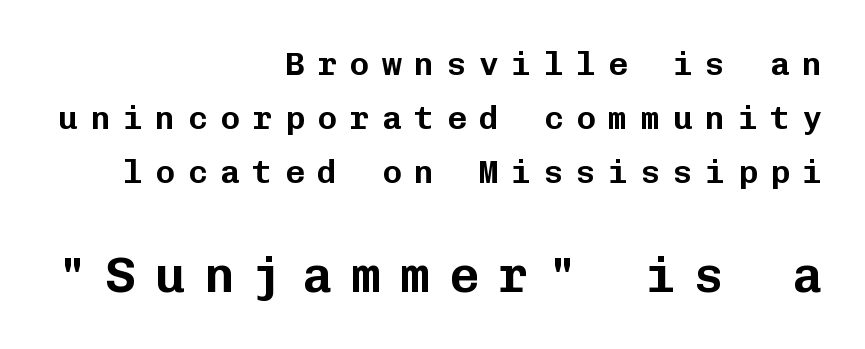
{"serif": "no", "italic": "no", "width": "normal", "stroke_contrast": "low", "x_height": "medium", "monospaced": "yes", "underline": "no", "align": "right", "line_spacing": "normal", "line_spacing_ratio": 1.64, "letter_spacing": "wide", "letter_spacing_em": 0.38, "larger_block": "second", "size_ratio": 1.52, "glyph_px": 50}
